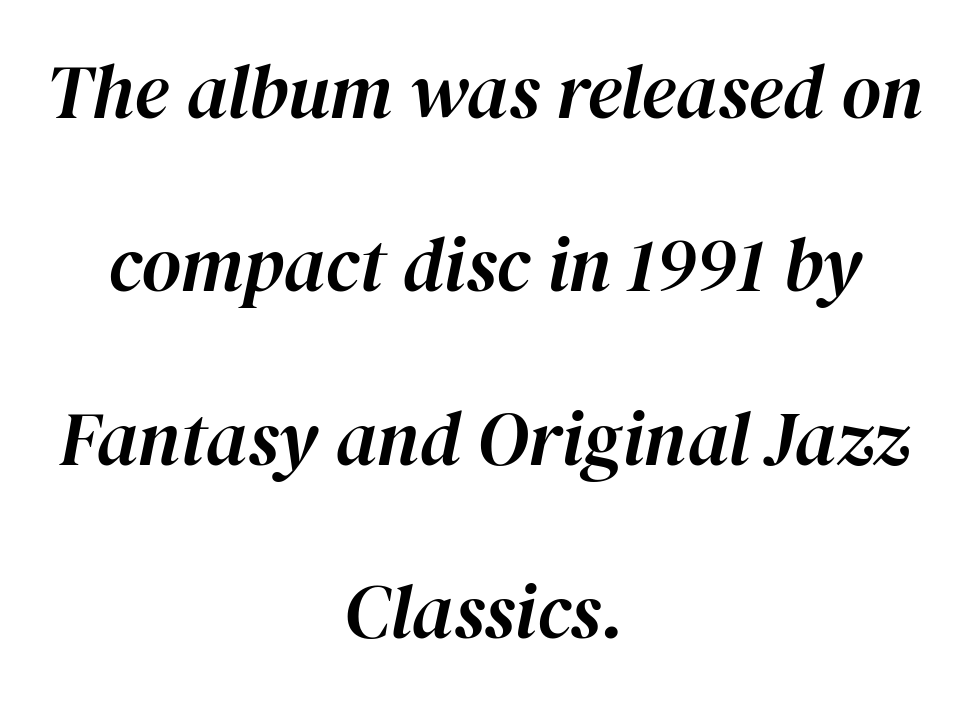
{"italic": "yes", "lean": "right", "slant_degrees": 12, "width": "normal", "stroke_contrast": "high", "x_height": "medium", "monospaced": "no", "underline": "no", "align": "center", "line_spacing": "loose", "line_spacing_ratio": 2.28, "letter_spacing": "normal", "letter_spacing_em": 0.0, "glyph_px": 76}
